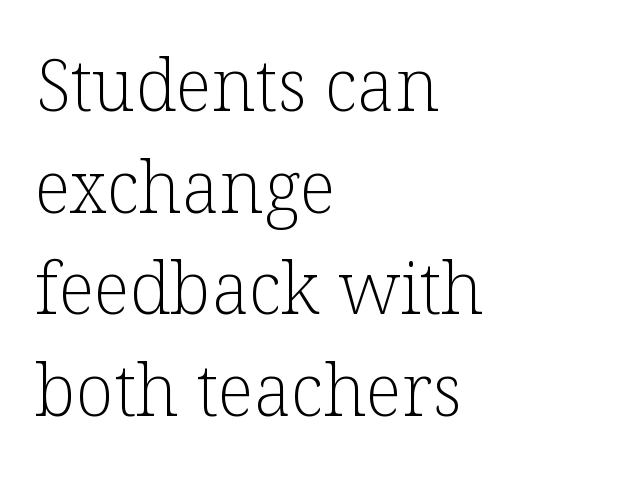
Spacing verdict: proportional, widths tailored to each character. The glyphs are unaccompanied by any horizontal stroke below them. This rendering uses left alignment, leaving the right contour irregular. Quick note: interline space is typical. When letters stand straight like this, we call the style roman or upright. Letter spacing: default.
